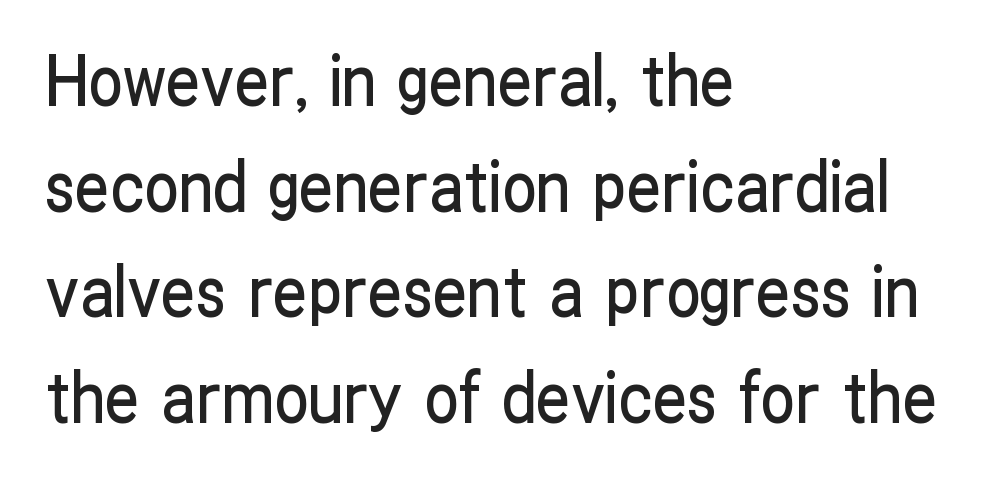
{"serif": "no", "italic": "no", "width": "condensed", "stroke_contrast": "low", "x_height": "medium", "monospaced": "no", "underline": "no", "align": "left", "line_spacing": "normal", "line_spacing_ratio": 1.53, "letter_spacing": "normal", "letter_spacing_em": 0.0, "glyph_px": 69}
